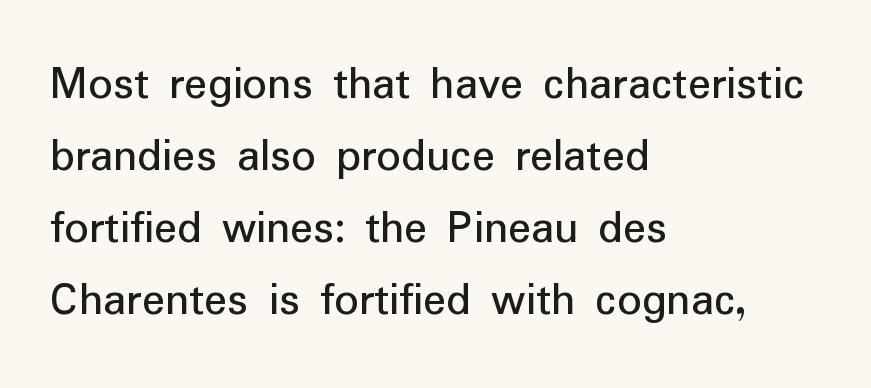
Q: Is the text italic (slanted)? A: No, it is upright.
Q: Is the typeface a serif or a sans-serif typeface? A: Sans-serif.
Q: Is the text underlined? A: No.
Q: How is the paragraph aligned? A: Left-aligned.
Q: Is the spacing between letters normal or unusually wide? A: Normal.
Q: Is the spacing between lines tight, normal or loose? A: Normal.
Q: Width (condensed, normal, or wide)? A: Normal.
Q: Stroke contrast? A: Low.
Q: x-height? A: Medium.
Q: Monospaced? A: No.
